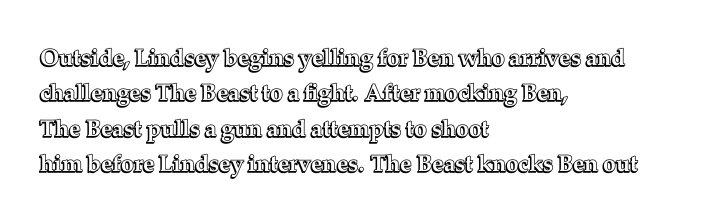
Q: Is the text italic (slanted)? A: No, it is upright.
Q: Is the text underlined? A: No.
Q: How is the paragraph aligned? A: Left-aligned.
Q: Is the spacing between letters normal or unusually wide? A: Normal.
Q: Is the spacing between lines tight, normal or loose? A: Normal.
